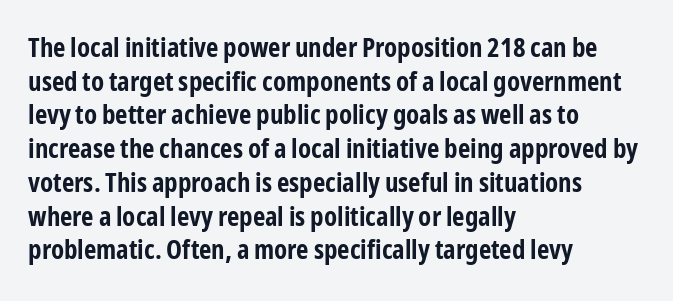
The image shows 27 px bold type, upright; set left-aligned, normal line spacing (1.25x), normal letter spacing, not underlined.
